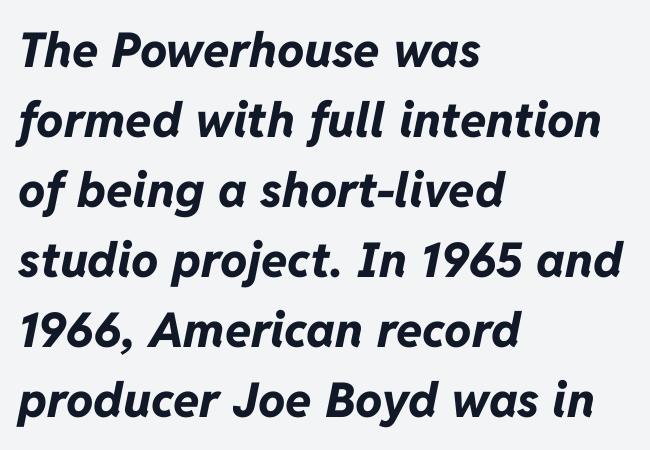
Q: Is the text bold? A: Yes.
Q: Is the text italic (slanted)? A: Yes, it leans right by about 11 degrees.
Q: Is the text underlined? A: No.
Q: How is the paragraph aligned? A: Left-aligned.
Q: Is the spacing between letters normal or unusually wide? A: Normal.
Q: Is the spacing between lines tight, normal or loose? A: Normal.
Q: Width (condensed, normal, or wide)? A: Normal.
Q: Stroke contrast? A: Low.
Q: x-height? A: Medium.
Q: Monospaced? A: No.
